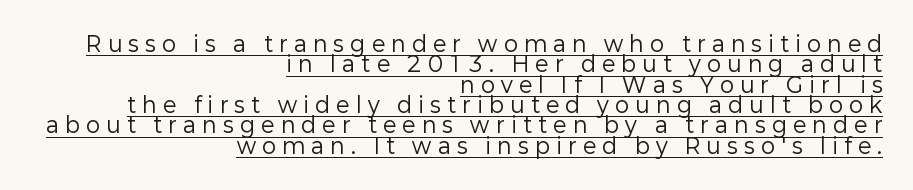
Summary of vertical rhythm: compact, with narrow interline spacing. Ascenders rise straight up at ninety degrees. Someone cranked the tracking dial way up on this one. The lettering is marked with a stroke running underneath it. No chunkiness to these letters — they're not bold. The typesetter chose a ragged-left arrangement here.
